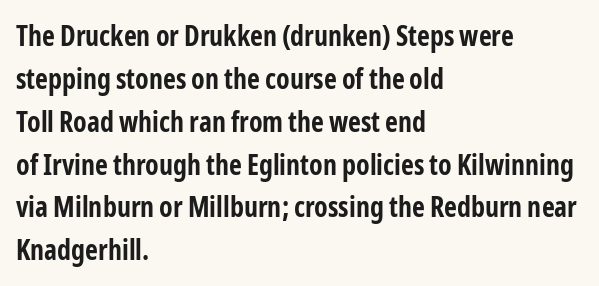
Q: Is the text bold? A: Yes.
Q: Is the text italic (slanted)? A: No, it is upright.
Q: Is the typeface a serif or a sans-serif typeface? A: Sans-serif.
Q: Is the text underlined? A: No.
Q: How is the paragraph aligned? A: Left-aligned.
Q: Is the spacing between letters normal or unusually wide? A: Normal.
Q: Is the spacing between lines tight, normal or loose? A: Normal.
Q: Width (condensed, normal, or wide)? A: Condensed.
Q: Stroke contrast? A: Low.
Q: x-height? A: Medium.
Q: Monospaced? A: No.
